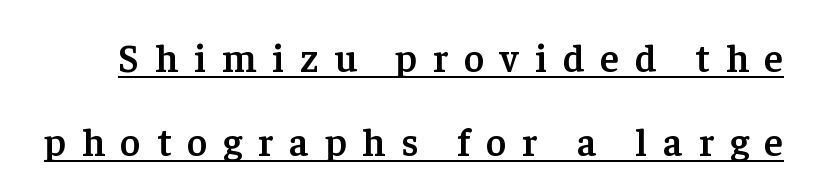
{"serif": "yes", "italic": "no", "bold": "semi", "weight": "semibold", "width": "normal", "stroke_contrast": "low", "x_height": "medium", "monospaced": "no", "underline": "yes", "line_spacing": "loose", "line_spacing_ratio": 2.15, "letter_spacing": "wide", "letter_spacing_em": 0.41, "glyph_px": 39}
